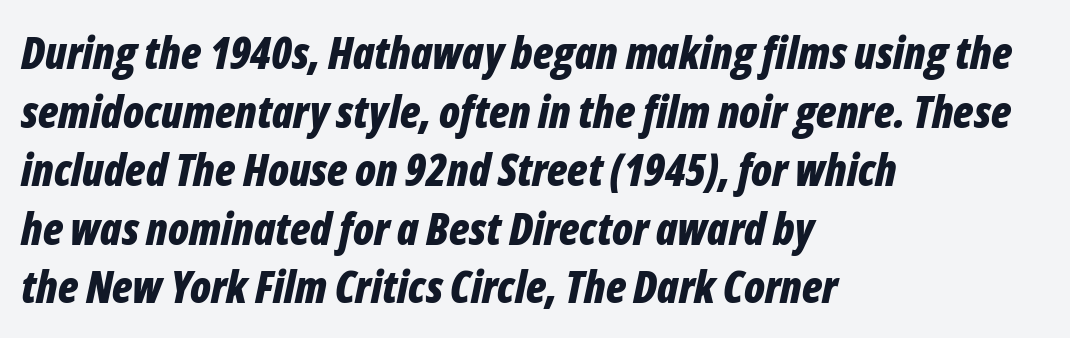
The lines in this sample share a left origin and differ only in where they stop. A bare baseline throughout the passage. Students, this is bold: see how much ink each stroke carries. Is the letter spacing exaggerated? No — it looks like the ordinary default. The passage shown is typed in a proportional face where columns would drift. Italic: yes, the glyphs are oblique.
